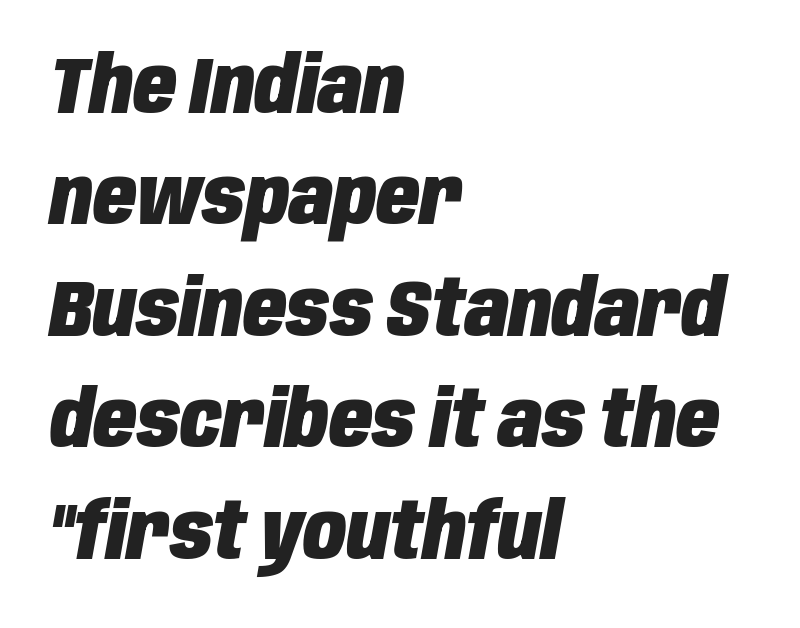
Looks like regular typesetting: each glyph gets only the width it needs. Type without underlining. The glyphs look as if they've been sheared to an angle. This block has exactly the height ordinary leading produces. Each word holds together tightly as a unit, with standard inter-letter gaps.
